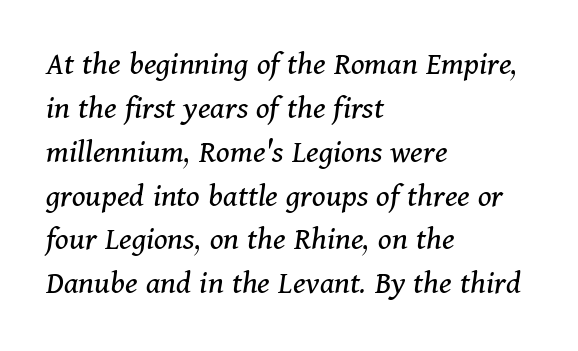
Q: Is the text bold? A: No.
Q: Is the text italic (slanted)? A: Yes, it leans right by about 11 degrees.
Q: Is the typeface a serif or a sans-serif typeface? A: Serif.
Q: Is the text underlined? A: No.
Q: How is the paragraph aligned? A: Left-aligned.
Q: Is the spacing between letters normal or unusually wide? A: Normal.
Q: Is the spacing between lines tight, normal or loose? A: Normal.
Q: Width (condensed, normal, or wide)? A: Normal.
Q: Stroke contrast? A: Medium.
Q: x-height? A: Medium.
Q: Monospaced? A: No.
